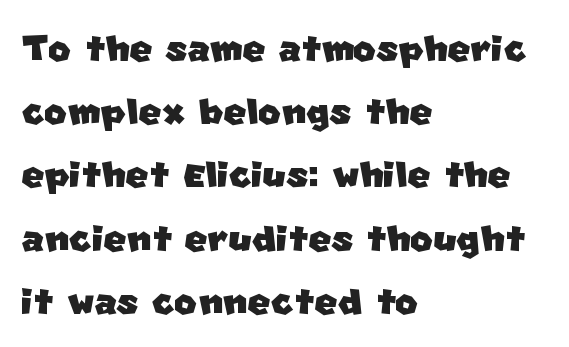
The image shows 49 px sans-serif type; set left-aligned, normal line spacing (1.29x), normal letter spacing, not underlined; low stroke contrast and a large x-height.
